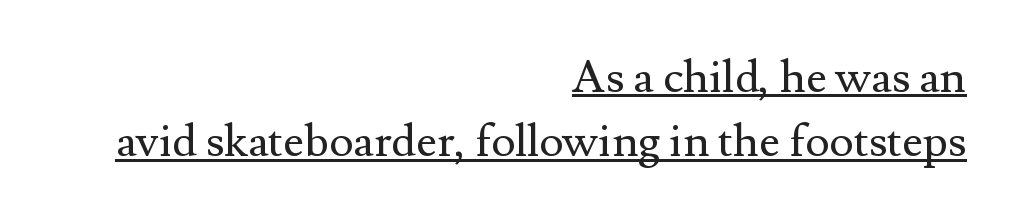
The image shows 46 px regular-weight serif type, upright; set right-aligned, normal line spacing (1.4x), normal letter spacing, underlined; medium stroke contrast and a small x-height.
